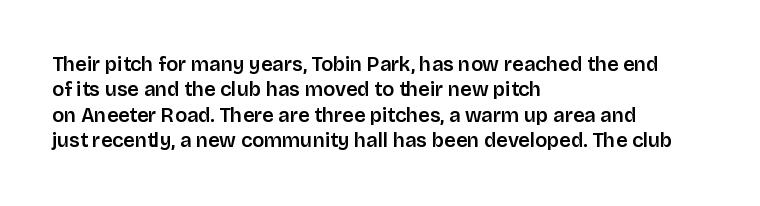
{"italic": "no", "underline": "no", "align": "left", "line_spacing": "normal", "line_spacing_ratio": 1.27, "letter_spacing": "normal", "letter_spacing_em": 0.0, "glyph_px": 20}
